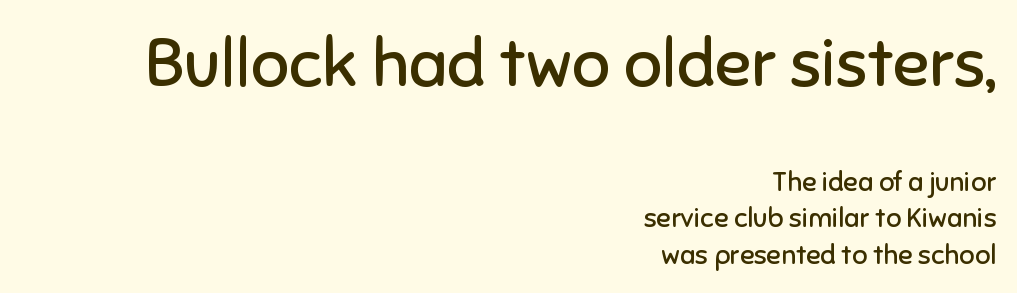
On a weight scale, this lands at 450 or below. Here the designer chose a conventional face with non-uniform glyph widths. The text was rendered using a sans face with plain stroke endings. The passage shown has conventional tracking throughout. The space between consecutive lines is moderate. The space directly below the letters is spotless.
